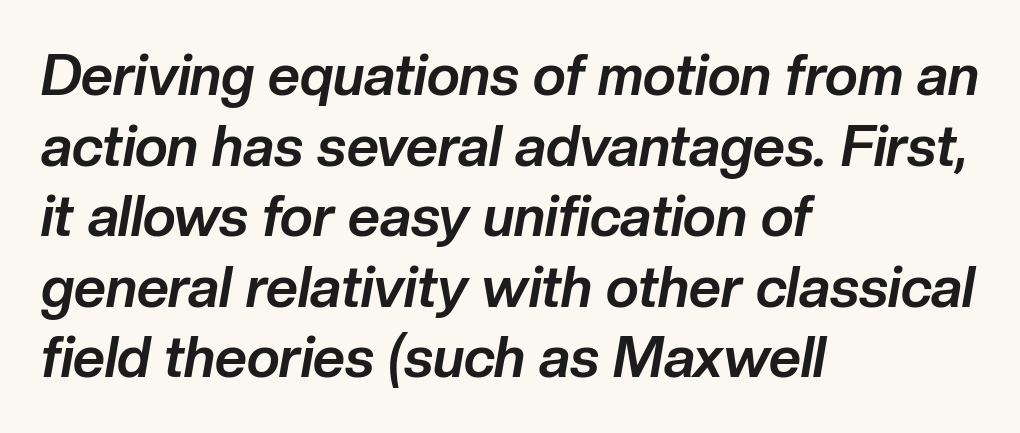
The typesetter chose a ragged-right arrangement here. Here the glyphs are tracked normally, forming tight word shapes. The lettering tilts uniformly, giving the passage an italic look. Looks like regular typesetting: each glyph gets only the width it needs.
